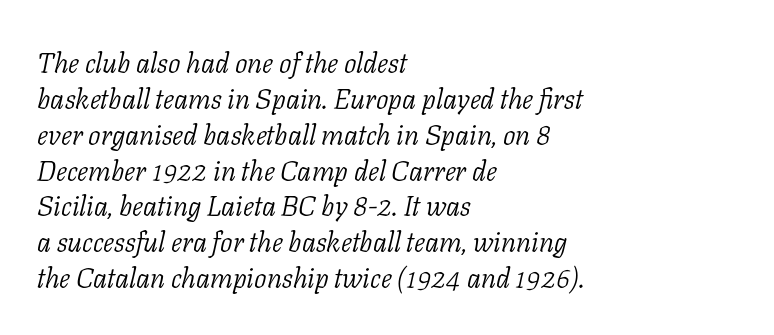
The image shows 28 px light serif type, italic (leaning right); set left-aligned, normal line spacing (1.28x), normal letter spacing, not underlined; low stroke contrast and a medium x-height.
